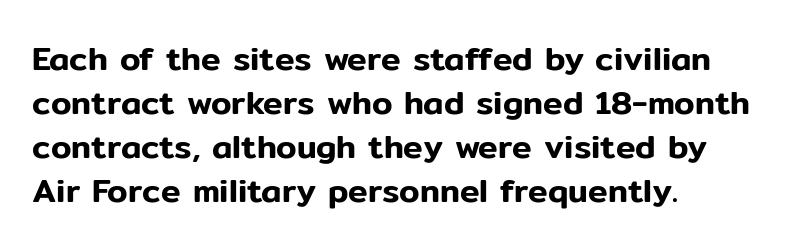
Q: Is the text italic (slanted)? A: No, it is upright.
Q: Is the typeface a serif or a sans-serif typeface? A: Sans-serif.
Q: Is the text underlined? A: No.
Q: How is the paragraph aligned? A: Left-aligned.
Q: Is the spacing between letters normal or unusually wide? A: Normal.
Q: Is the spacing between lines tight, normal or loose? A: Normal.
Q: Width (condensed, normal, or wide)? A: Normal.
Q: Stroke contrast? A: Low.
Q: x-height? A: Medium.
Q: Monospaced? A: No.
